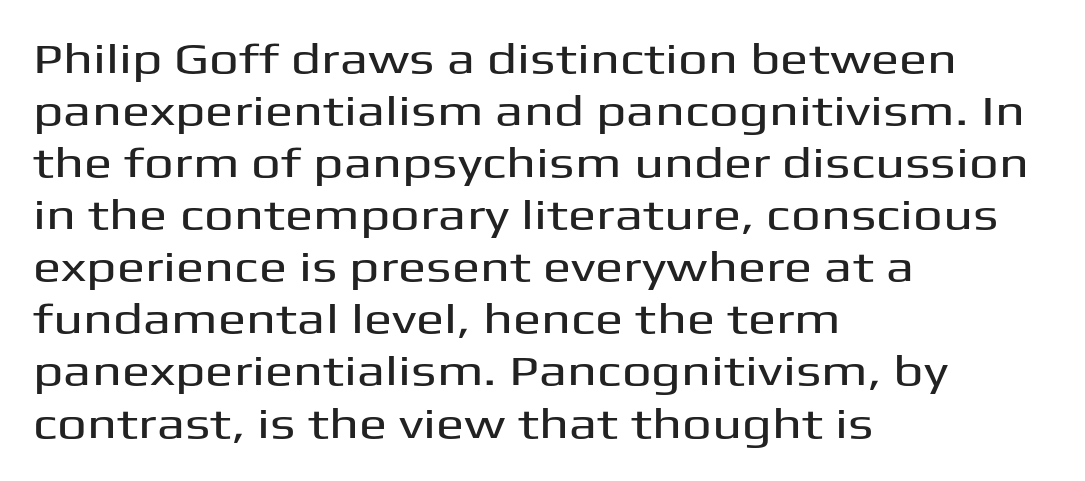
{"serif": "no", "italic": "no", "width": "wide", "stroke_contrast": "medium", "x_height": "medium", "monospaced": "no", "underline": "no", "align": "left", "line_spacing_ratio": 1.24, "letter_spacing": "normal", "letter_spacing_em": 0.0, "glyph_px": 42}
